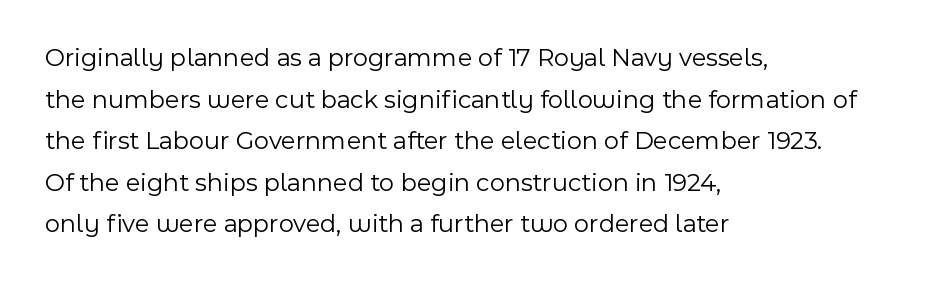
Rule under the text: the space is simply empty. One-word summary of the alignment: left. Stroke thickness stays within the range of a standard reading face or lighter. Rows of type keep a routine distance in the vertical direction. Ascenders rise straight up at ninety degrees. The tracking reads as untouched default to a designer's eye.
